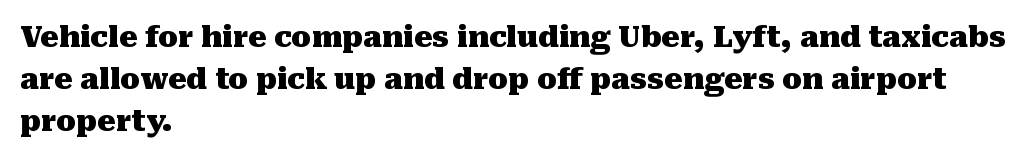
The image shows 29 px heavy serif type, upright; set left-aligned, normal line spacing (1.45x), normal letter spacing, not underlined; medium stroke contrast and a medium x-height.
